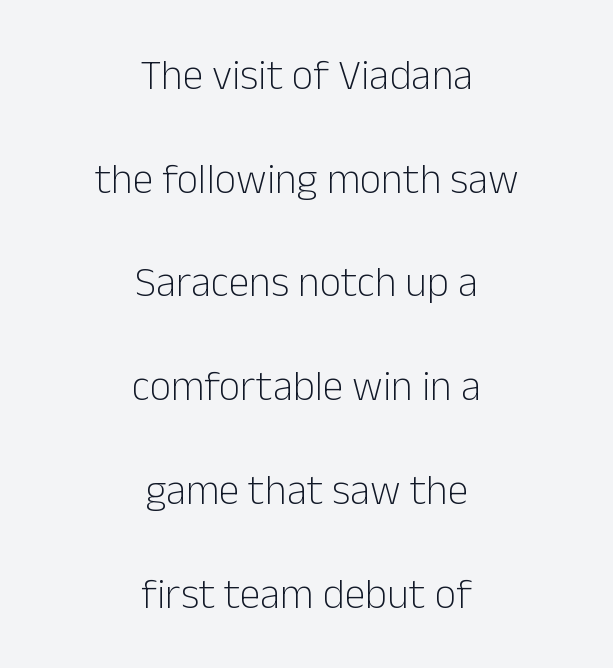
The image shows 42 px light sans-serif type, upright; set centered, loose line spacing (2.47x), normal letter spacing, not underlined; low stroke contrast and a medium x-height.
